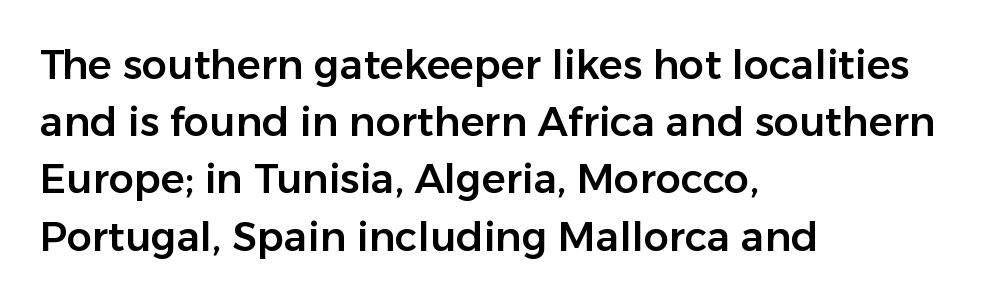
Q: Is the text italic (slanted)? A: No, it is upright.
Q: Is the typeface a serif or a sans-serif typeface? A: Sans-serif.
Q: Is the text underlined? A: No.
Q: How is the paragraph aligned? A: Left-aligned.
Q: Is the spacing between letters normal or unusually wide? A: Normal.
Q: Is the spacing between lines tight, normal or loose? A: Normal.
Q: Width (condensed, normal, or wide)? A: Normal.
Q: Stroke contrast? A: Low.
Q: x-height? A: Medium.
Q: Monospaced? A: No.
